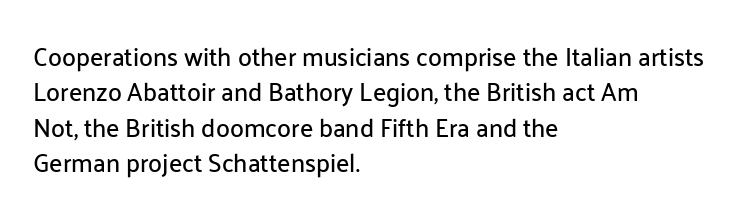
Q: Is the text italic (slanted)? A: No, it is upright.
Q: Is the text underlined? A: No.
Q: How is the paragraph aligned? A: Left-aligned.
Q: Is the spacing between letters normal or unusually wide? A: Normal.
Q: Is the spacing between lines tight, normal or loose? A: Normal.
